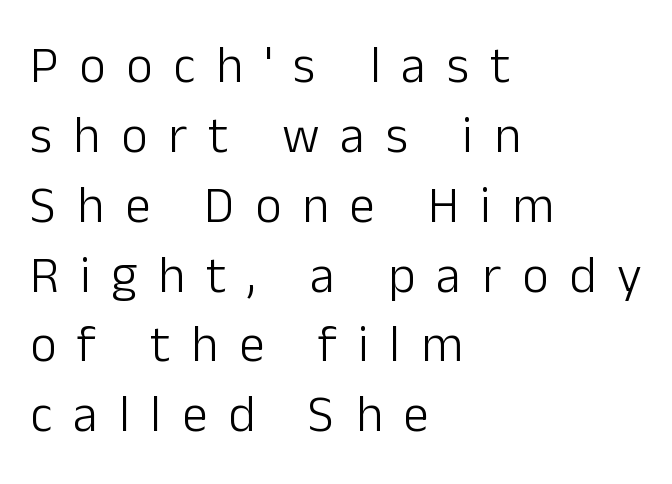
The image shows 51 px light sans-serif type, upright; set left-aligned, normal line spacing (1.37x), unusually wide letter spacing (+0.41 em), not underlined; low stroke contrast and a medium x-height.
